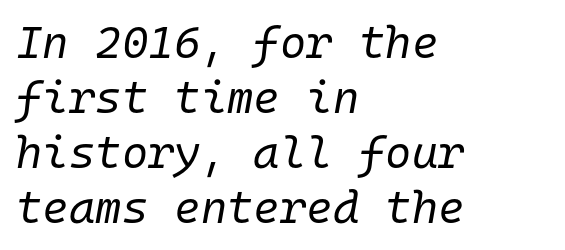
The image shows 45 px regular-weight type, italic (leaning right), monospaced; set left-aligned, line spacing 1.22x, normal letter spacing, not underlined; low stroke contrast and a medium x-height.
